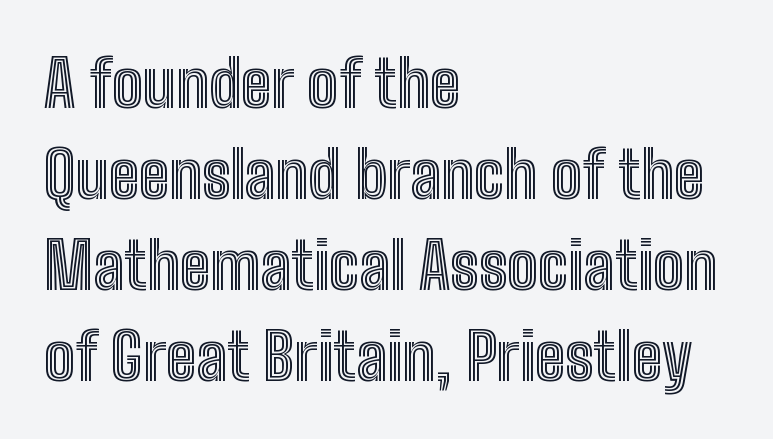
{"italic": "no", "width": "condensed", "x_height": "medium", "monospaced": "no", "underline": "no", "align": "left", "line_spacing": "normal", "line_spacing_ratio": 1.4, "letter_spacing": "normal", "letter_spacing_em": 0.0, "glyph_px": 65}
